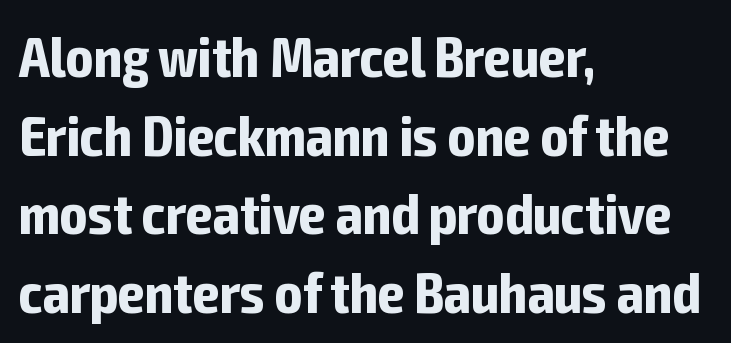
Q: Is the text bold? A: Yes.
Q: Is the text italic (slanted)? A: No, it is upright.
Q: Is the typeface a serif or a sans-serif typeface? A: Sans-serif.
Q: Is the text underlined? A: No.
Q: How is the paragraph aligned? A: Left-aligned.
Q: Is the spacing between letters normal or unusually wide? A: Normal.
Q: Is the spacing between lines tight, normal or loose? A: Normal.
Q: Width (condensed, normal, or wide)? A: Condensed.
Q: Stroke contrast? A: Low.
Q: x-height? A: Medium.
Q: Monospaced? A: No.
